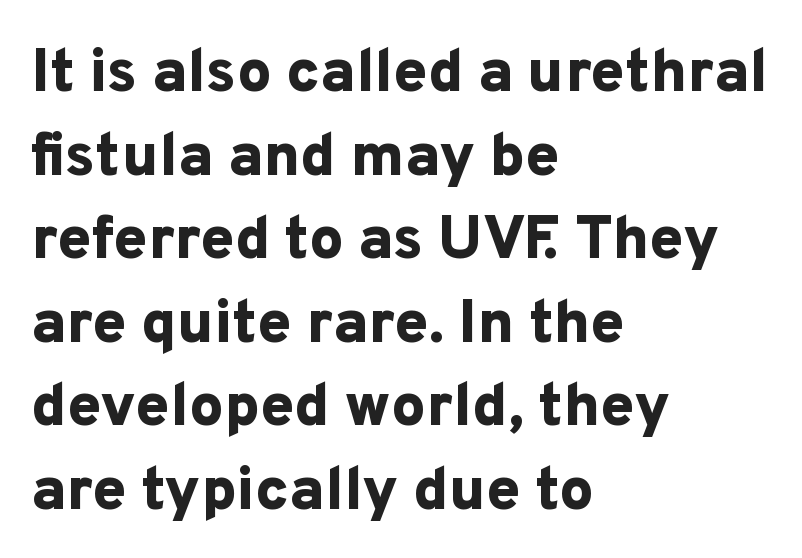
{"serif": "no", "italic": "no", "bold": "yes", "weight": "bold", "width": "normal", "stroke_contrast": "low", "x_height": "medium", "monospaced": "no", "underline": "no", "align": "left", "line_spacing": "normal", "line_spacing_ratio": 1.37, "letter_spacing": "normal", "letter_spacing_em": 0.0, "glyph_px": 61}
